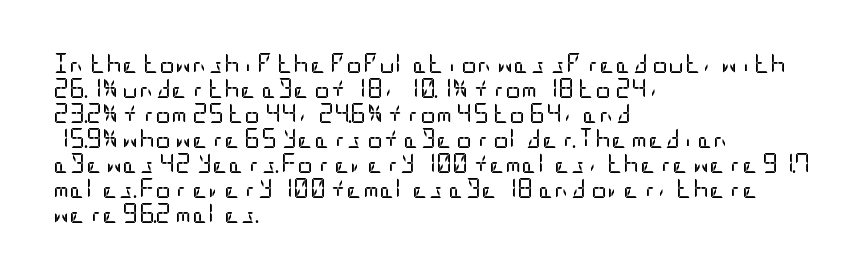
{"italic": "no", "bold": "no", "underline": "no", "align": "left", "line_spacing": "normal", "line_spacing_ratio": 1.25, "letter_spacing": "normal", "letter_spacing_em": 0.0, "glyph_px": 20}
